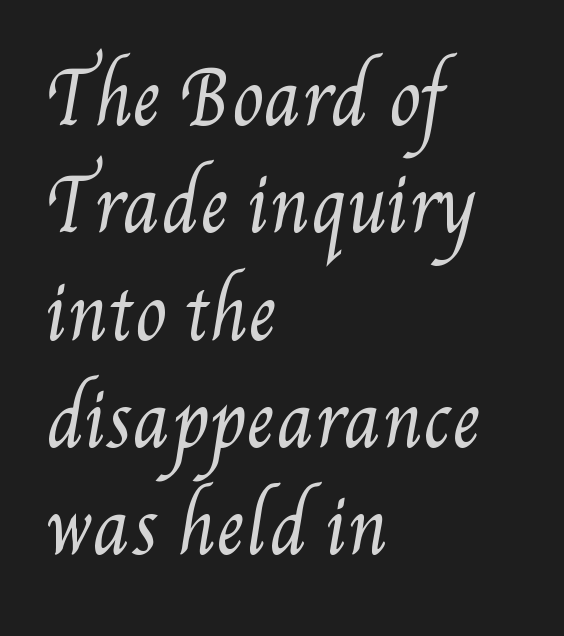
The image shows 72 px regular-weight, condensed type; set left-aligned, normal line spacing (1.49x), normal letter spacing, not underlined; medium stroke contrast and a small x-height.
